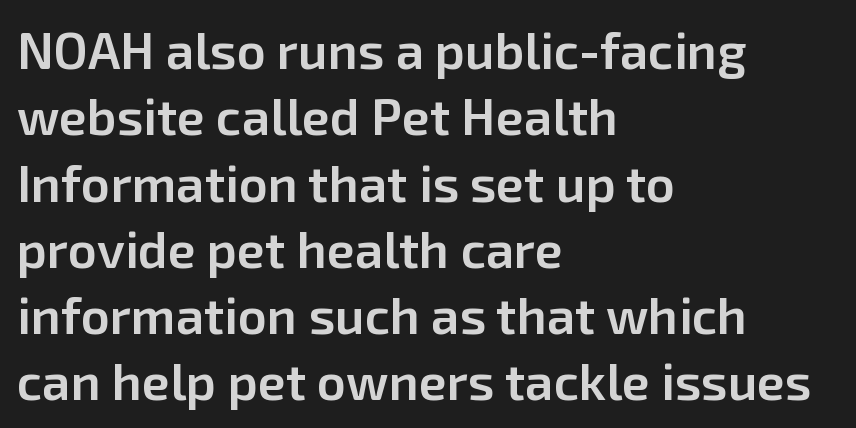
{"serif": "no", "italic": "no", "bold": "semi", "weight": "semibold", "width": "normal", "stroke_contrast": "low", "x_height": "medium", "monospaced": "no", "underline": "no", "align": "left", "line_spacing": "normal", "line_spacing_ratio": 1.3, "letter_spacing": "normal", "letter_spacing_em": 0.0, "glyph_px": 51}
